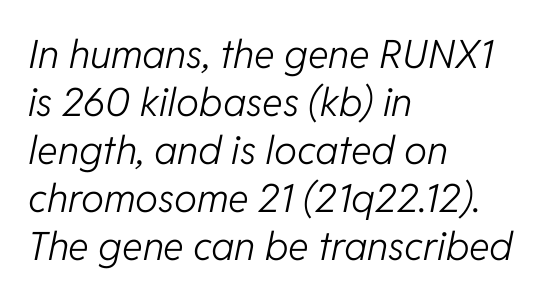
The image shows 39 px light type, italic (leaning right); set left-aligned, line spacing 1.23x, normal letter spacing, not underlined; low stroke contrast and a medium x-height.
